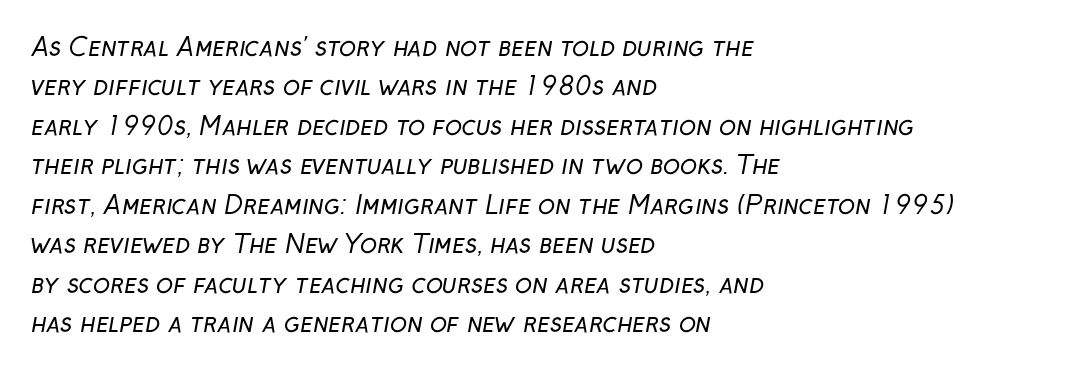
Q: Is the text bold? A: No.
Q: Is the text underlined? A: No.
Q: How is the paragraph aligned? A: Left-aligned.
Q: Is the spacing between letters normal or unusually wide? A: Normal.
Q: Is the spacing between lines tight, normal or loose? A: Normal.
